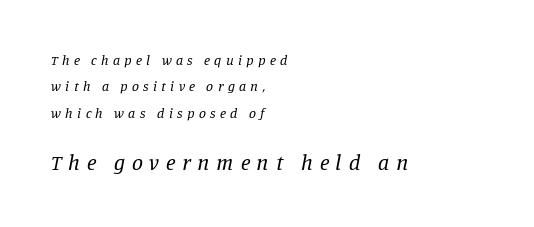
{"italic": "yes", "lean": "right", "slant_degrees": 11, "bold": "no", "underline": "no", "align": "left", "line_spacing_ratio": 1.89, "letter_spacing": "wide", "letter_spacing_em": 0.31, "larger_block": "second", "size_ratio": 1.57, "glyph_px": 22}
